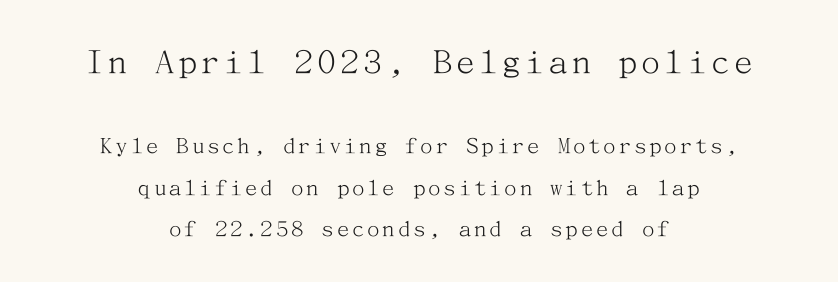
Q: Is the text bold? A: No.
Q: Is the text italic (slanted)? A: No, it is upright.
Q: Is the typeface a serif or a sans-serif typeface? A: Serif.
Q: Is the text underlined? A: No.
Q: How is the paragraph aligned? A: Centered.
Q: Is the spacing between lines tight, normal or loose? A: Normal.
Q: Which block of text is set in a larger size, the first (top) or the second (bottom)? A: The first (top) one.
Q: Width (condensed, normal, or wide)? A: Normal.
Q: Stroke contrast? A: Medium.
Q: x-height? A: Medium.
